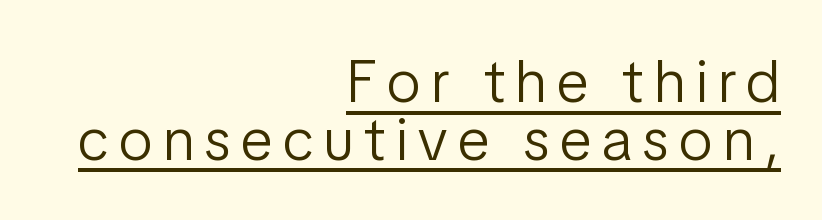
Q: Is the text bold? A: No.
Q: Is the text italic (slanted)? A: No, it is upright.
Q: Is the typeface a serif or a sans-serif typeface? A: Sans-serif.
Q: Is the text underlined? A: Yes.
Q: How is the paragraph aligned? A: Right-aligned.
Q: Is the spacing between lines tight, normal or loose? A: Tight.
Q: Width (condensed, normal, or wide)? A: Condensed.
Q: Stroke contrast? A: Low.
Q: x-height? A: Medium.
Q: Monospaced? A: No.
